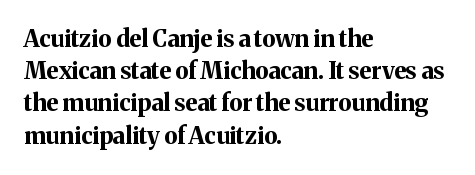
The image shows 23 px bold type, upright; set left-aligned, normal line spacing (1.4x), normal letter spacing, not underlined.
